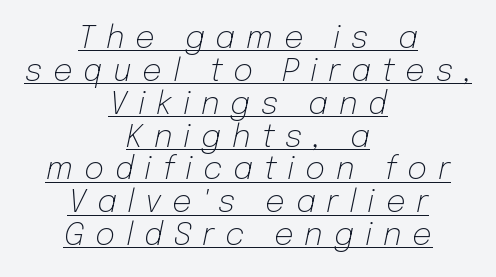
Q: Is the text bold? A: No.
Q: Is the text italic (slanted)? A: Yes, it leans right by about 12 degrees.
Q: Is the text underlined? A: Yes.
Q: How is the paragraph aligned? A: Centered.
Q: Is the spacing between letters normal or unusually wide? A: Unusually wide.
Q: Is the spacing between lines tight, normal or loose? A: Tight.
Q: Width (condensed, normal, or wide)? A: Normal.
Q: Stroke contrast? A: Low.
Q: x-height? A: Medium.
Q: Monospaced? A: No.
